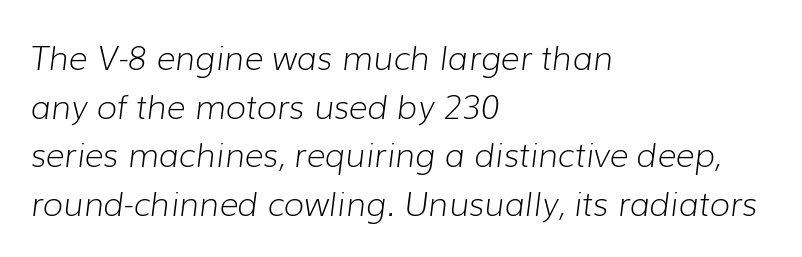
Q: Is the text bold? A: No.
Q: Is the text italic (slanted)? A: Yes, it leans right by about 7 degrees.
Q: Is the text underlined? A: No.
Q: How is the paragraph aligned? A: Left-aligned.
Q: Is the spacing between letters normal or unusually wide? A: Normal.
Q: Is the spacing between lines tight, normal or loose? A: Normal.
Q: Width (condensed, normal, or wide)? A: Normal.
Q: Stroke contrast? A: Low.
Q: x-height? A: Medium.
Q: Monospaced? A: No.
